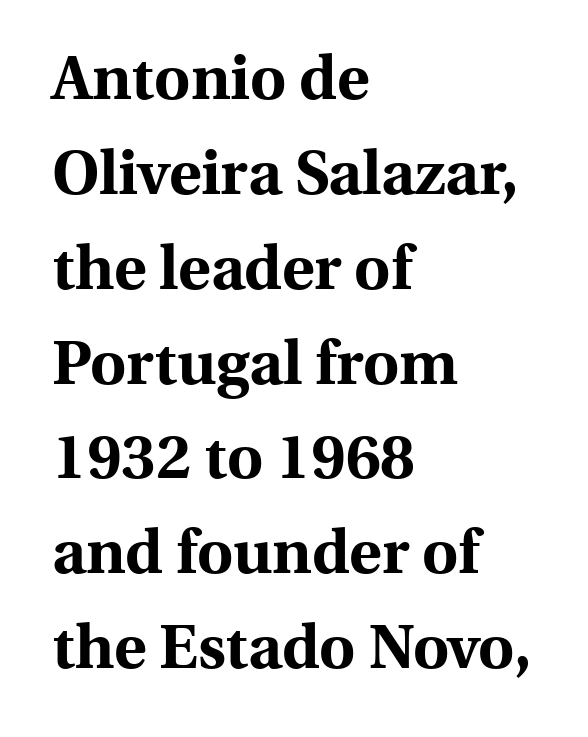
These lines stack with their left ends in a neat column. Any mark beneath the type? The region is blank. Students, note that the glyphs here touch the page at normal intervals. Regarding serifs, this sample has them. Leading matches the norm, producing a regular column.
